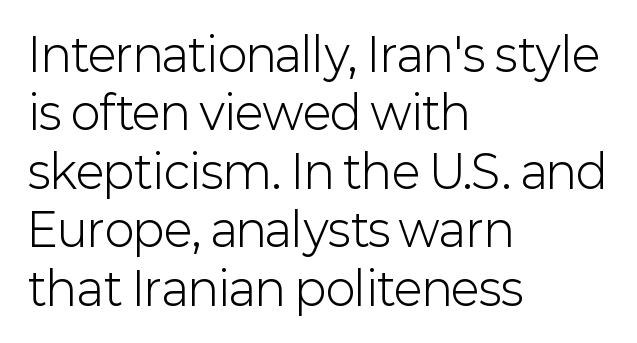
Q: Is the text bold? A: No.
Q: Is the text italic (slanted)? A: No, it is upright.
Q: Is the typeface a serif or a sans-serif typeface? A: Sans-serif.
Q: Is the text underlined? A: No.
Q: How is the paragraph aligned? A: Left-aligned.
Q: Is the spacing between letters normal or unusually wide? A: Normal.
Q: Is the spacing between lines tight, normal or loose? A: Normal.
Q: Width (condensed, normal, or wide)? A: Normal.
Q: Stroke contrast? A: Low.
Q: x-height? A: Medium.
Q: Monospaced? A: No.
